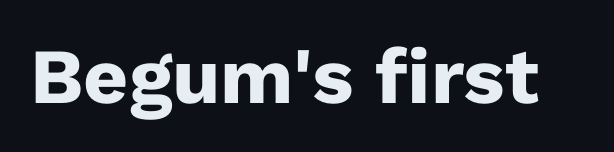
{"serif": "no", "italic": "no", "bold": "yes", "weight": "heavy", "width": "normal", "stroke_contrast": "low", "x_height": "medium", "monospaced": "no", "underline": "no", "letter_spacing": "normal", "letter_spacing_em": 0.0, "glyph_px": 78}
